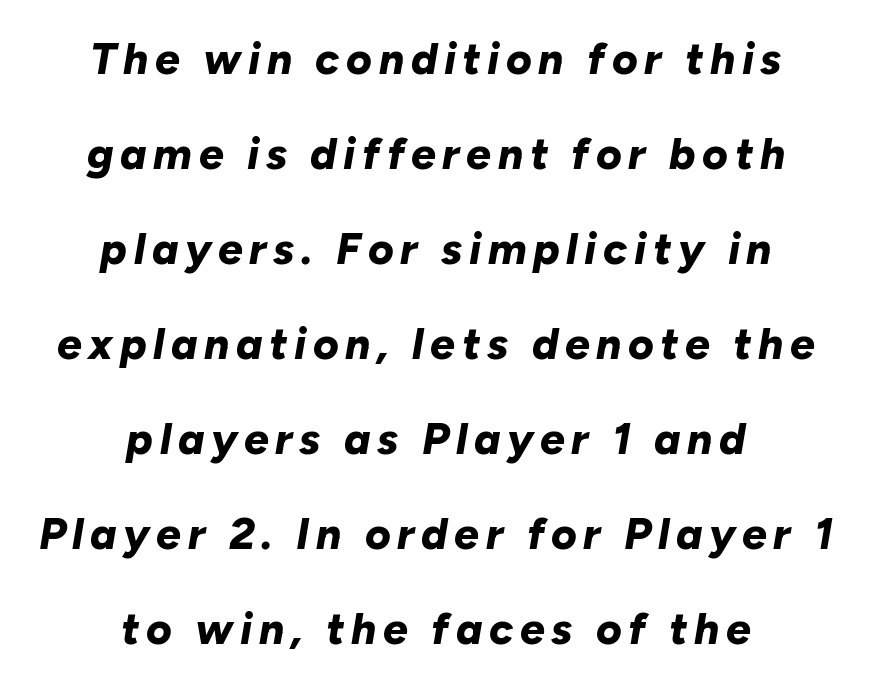
Q: Is the text bold? A: Yes.
Q: Is the text italic (slanted)? A: Yes, it leans right by about 10 degrees.
Q: Is the text underlined? A: No.
Q: How is the paragraph aligned? A: Centered.
Q: Is the spacing between lines tight, normal or loose? A: Loose.
Q: Width (condensed, normal, or wide)? A: Normal.
Q: Stroke contrast? A: Low.
Q: x-height? A: Medium.
Q: Monospaced? A: No.
